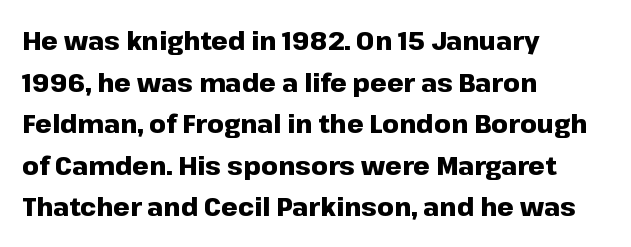
The image shows 26 px bold type, upright; set left-aligned, normal line spacing (1.6x), normal letter spacing, not underlined.
